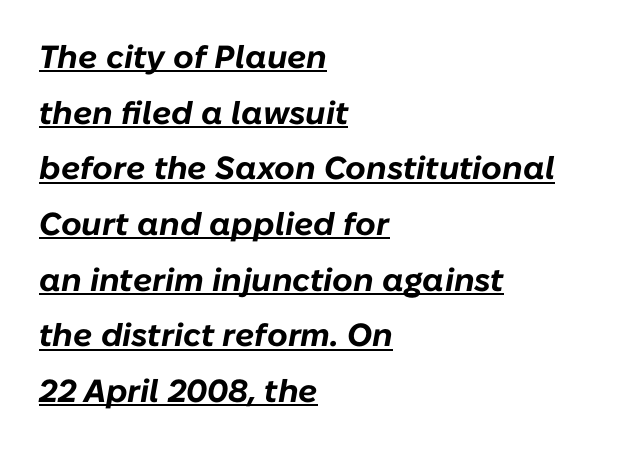
The image shows 32 px bold type, italic (leaning right); set left-aligned, line spacing 1.74x, normal letter spacing, underlined; low stroke contrast and a medium x-height.
